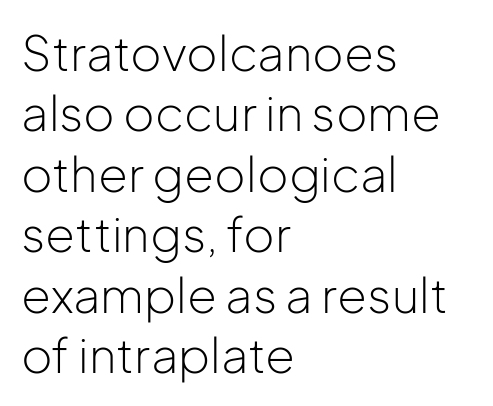
{"serif": "no", "italic": "no", "bold": "no", "weight": "light", "width": "normal", "stroke_contrast": "low", "x_height": "medium", "monospaced": "no", "underline": "no", "align": "left", "line_spacing": "normal", "line_spacing_ratio": 1.26, "letter_spacing": "normal", "letter_spacing_em": 0.0, "glyph_px": 48}
